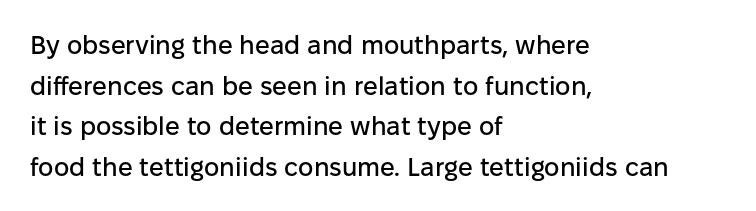
Q: Is the text italic (slanted)? A: No, it is upright.
Q: Is the text underlined? A: No.
Q: How is the paragraph aligned? A: Left-aligned.
Q: Is the spacing between letters normal or unusually wide? A: Normal.
Q: Is the spacing between lines tight, normal or loose? A: Normal.
